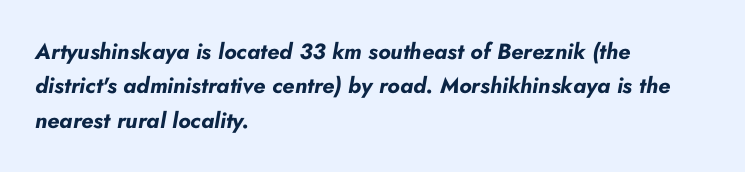
The image shows 22 px bold type, italic (leaning right); set left-aligned, normal line spacing (1.56x), normal letter spacing, not underlined.
